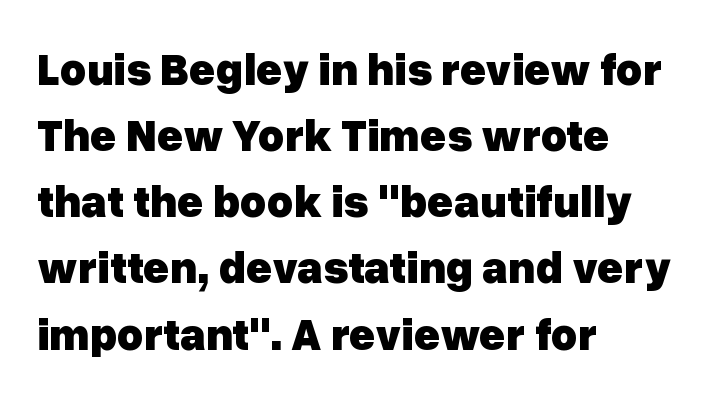
Is this a sans? Yes — the strokes have no serifs. Quick note: interline space is typical. Each line starts at the same left margin while the right side varies. The strip under each line holds only bare page. In terms of weight, the rendering is a true, heavy bold. You could call the tracking neutral — neither tight nor loose.
